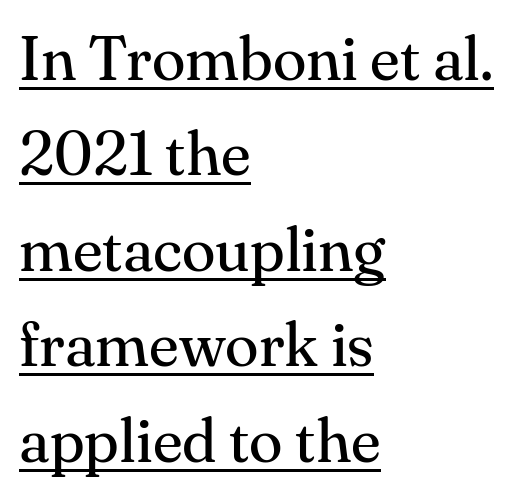
The strokes carry an ordinary text weight at most. Proportional: the letters do not fall into vertical columns. The rendering anchors every line to the left-hand side. The line-height multiplier appears to be the usual default. The letters stand upright; this is a roman face.
